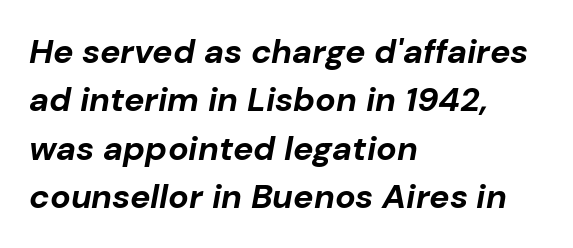
Character widths vary here, with narrow letters taking less room than wide ones. Slant detected: the letters are inclined. Descenders are the only things crossing below the line. Typeset ragged right — the left edge is the straight one.
